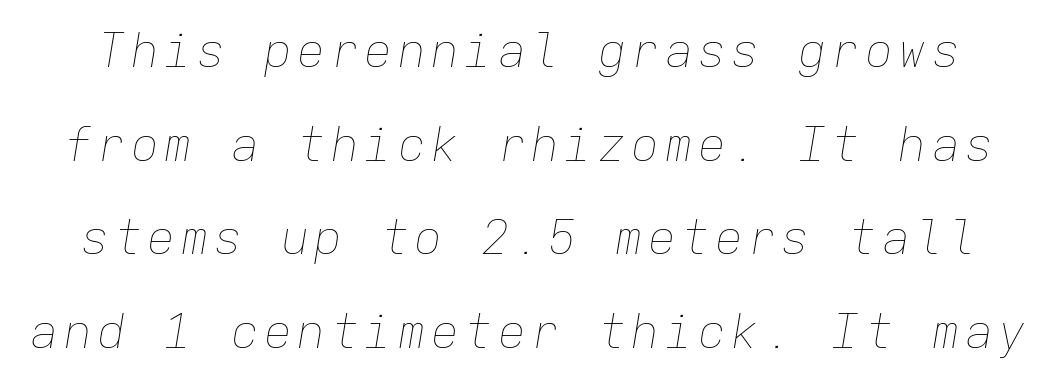
Q: Is the text bold? A: No.
Q: Is the text italic (slanted)? A: Yes, it leans right by about 9 degrees.
Q: Is the text underlined? A: No.
Q: Is the spacing between lines tight, normal or loose? A: Loose.
Q: Width (condensed, normal, or wide)? A: Normal.
Q: Stroke contrast? A: Low.
Q: x-height? A: Medium.
Q: Monospaced? A: Yes.
